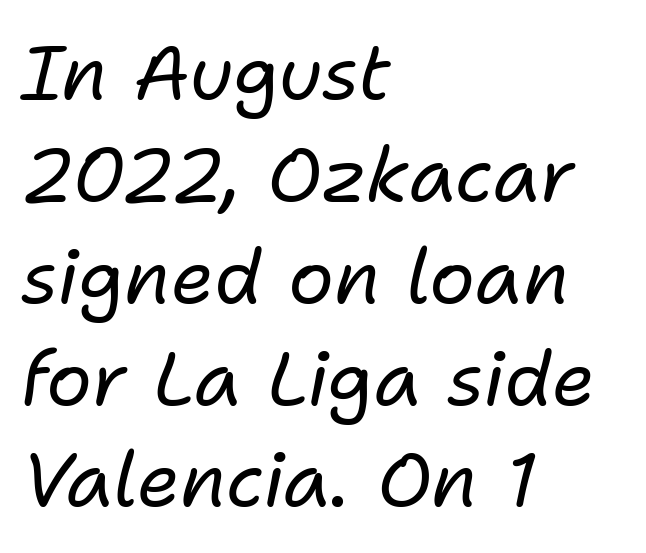
The zone under the glyphs is completely vacant. The block of text has a typical density, with ordinary space between rows. Think standard paragraph weight, or any step lighter than that. Looks like regular typesetting: each glyph gets only the width it needs. Short and long lines alike share a common starting point at left. Observe the ordinary spacing: letters are neighbours, not strangers.
